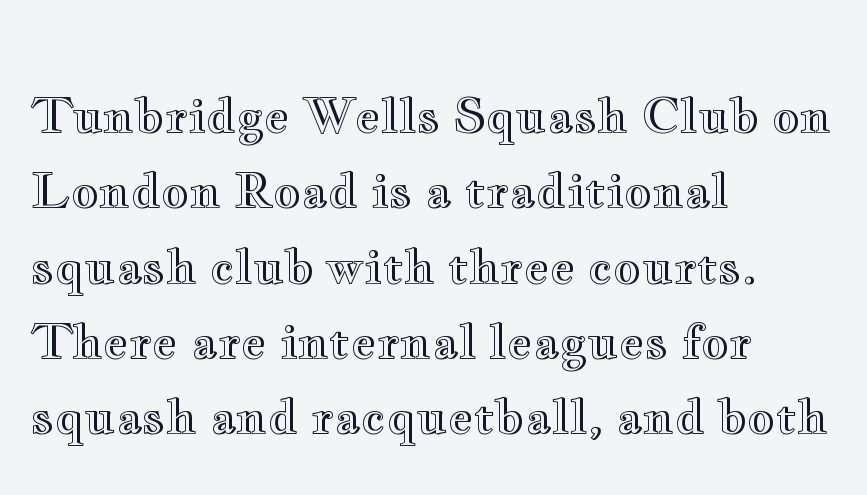
Q: Is the text italic (slanted)? A: No, it is upright.
Q: Is the text underlined? A: No.
Q: How is the paragraph aligned? A: Left-aligned.
Q: Is the spacing between letters normal or unusually wide? A: Normal.
Q: Is the spacing between lines tight, normal or loose? A: Normal.
Q: Width (condensed, normal, or wide)? A: Wide.
Q: x-height? A: Small.
Q: Monospaced? A: No.
